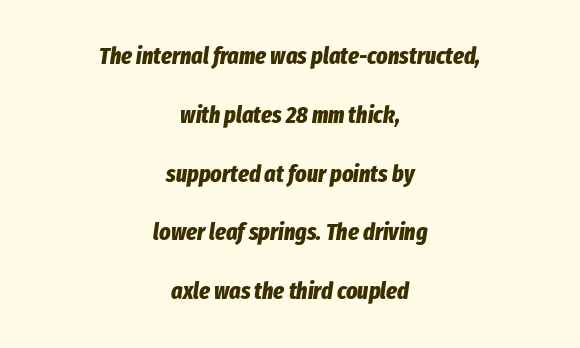
The image shows 24 px bold type, italic (leaning right); set centered, loose line spacing (2.45x), normal letter spacing, not underlined.
